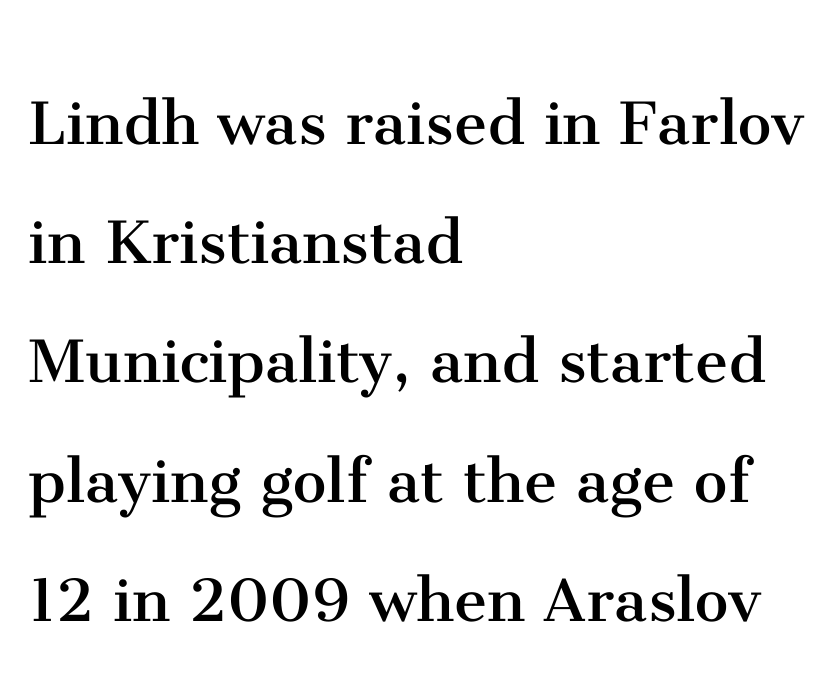
The paragraph shown leans on its left margin. Observe the serifs anchoring each vertical stroke in this sample. Italic: no, the glyphs are upright roman. A typesetter would call this zero additional tracking.
